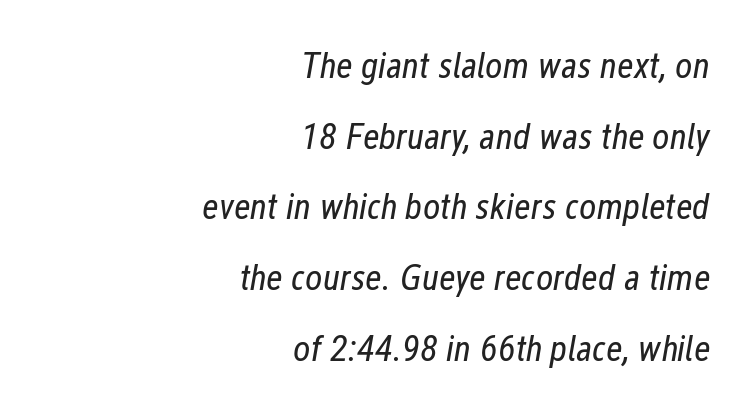
Does the leading feel generous? Absolutely, it's lavish. Do the characters align in a grid? No, the font is proportional. Stroke thickness stays within the range of a standard reading face or lighter. In terms of posture, this sample is oblique. Descenders are the only things crossing below the line.
